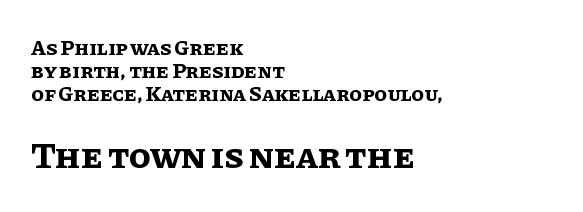
{"italic": "no", "bold": "yes", "weight": "bold", "width": "normal", "stroke_contrast": "low", "x_height": "large", "monospaced": "no", "underline": "no", "align": "left", "line_spacing": "tight", "line_spacing_ratio": 1.09, "letter_spacing": "normal", "letter_spacing_em": 0.0, "larger_block": "second", "size_ratio": 1.71, "glyph_px": 36}
